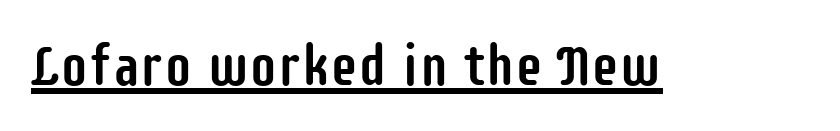
The font family rendered here belongs to the sans-serif group. Notice how a bar underscores the lettering throughout. Posture: straight, roman, zero tilt. Looks like regular typesetting: each glyph gets only the width it needs. Inter-character spacing is left at the font's built-in metrics.
